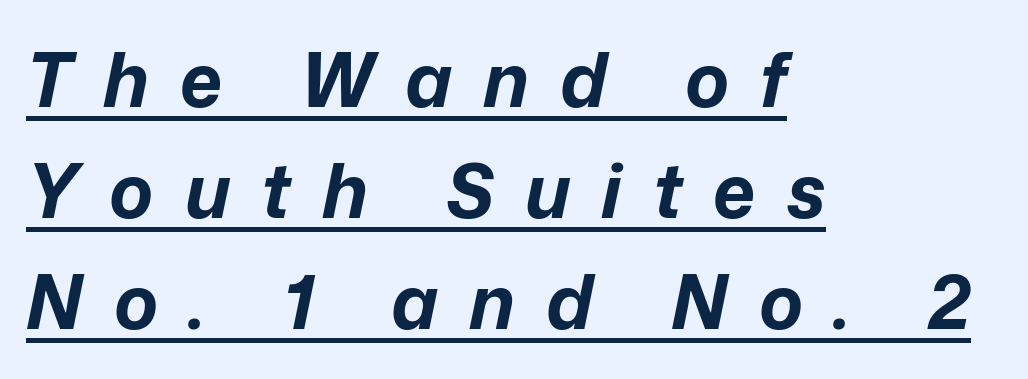
When letters slant like this, we call the style italic. Summary of vertical rhythm: regular, with standard interline spacing. The lines are quadded left. Summary of weight: heavy, a full bold.
